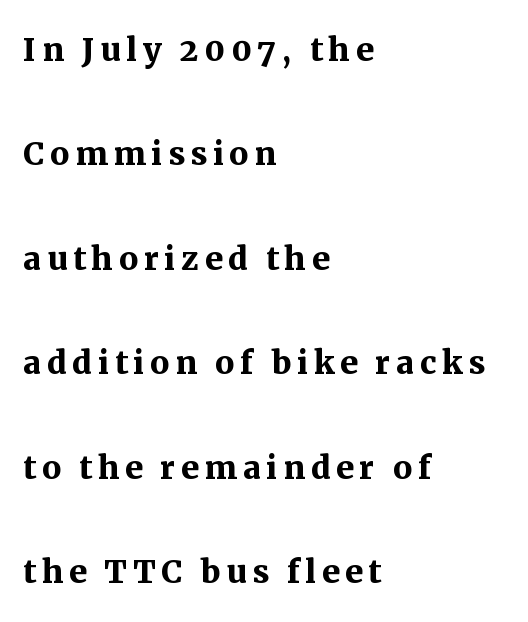
Q: Is the text bold? A: Yes.
Q: Is the text italic (slanted)? A: No, it is upright.
Q: Is the typeface a serif or a sans-serif typeface? A: Serif.
Q: Is the text underlined? A: No.
Q: How is the paragraph aligned? A: Left-aligned.
Q: Is the spacing between lines tight, normal or loose? A: Loose.
Q: Width (condensed, normal, or wide)? A: Normal.
Q: Stroke contrast? A: Medium.
Q: x-height? A: Medium.
Q: Monospaced? A: No.
